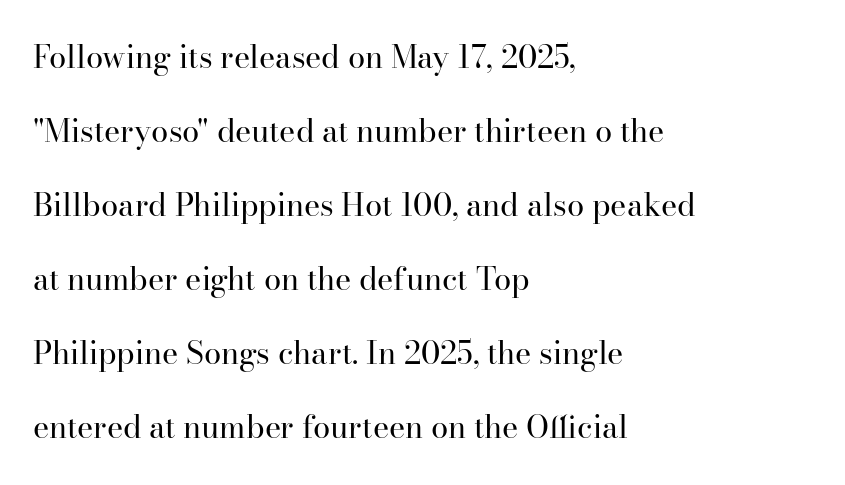
Q: Is the text bold? A: No.
Q: Is the text italic (slanted)? A: No, it is upright.
Q: Is the typeface a serif or a sans-serif typeface? A: Serif.
Q: Is the text underlined? A: No.
Q: How is the paragraph aligned? A: Left-aligned.
Q: Is the spacing between letters normal or unusually wide? A: Normal.
Q: Is the spacing between lines tight, normal or loose? A: Loose.
Q: Width (condensed, normal, or wide)? A: Normal.
Q: Stroke contrast? A: High.
Q: x-height? A: Small.
Q: Monospaced? A: No.
